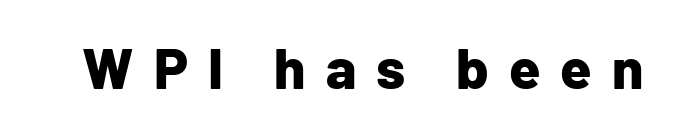
{"serif": "no", "italic": "no", "bold": "yes", "weight": "bold", "width": "normal", "stroke_contrast": "low", "x_height": "medium", "monospaced": "no", "underline": "no", "letter_spacing": "wide", "letter_spacing_em": 0.35, "glyph_px": 57}
